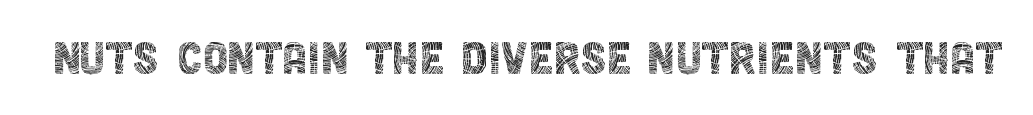
The image shows 57 px thin, condensed sans-serif type, upright; set normal letter spacing, not underlined; a large x-height.
